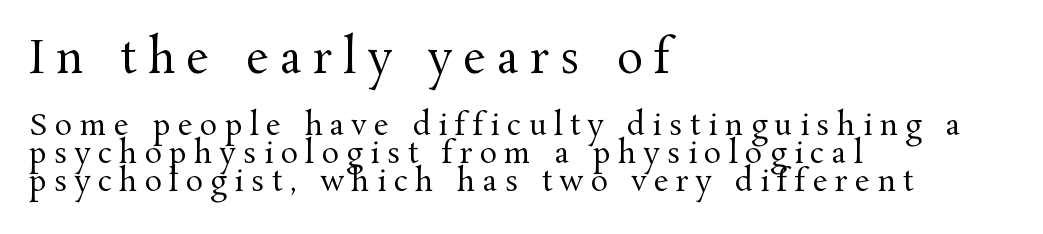
The image shows 44 px regular-weight serif type, upright; set left-aligned, tight line spacing (0.96x), unusually wide letter spacing (+0.26 em), not underlined; the first (top) block is 1.52x larger; medium stroke contrast and a medium x-height.
